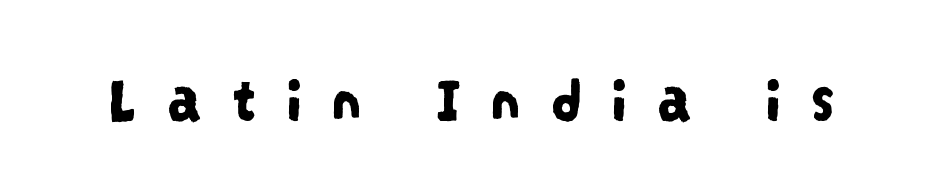
{"serif": "no", "width": "condensed", "stroke_contrast": "low", "x_height": "large", "monospaced": "no", "underline": "no", "letter_spacing": "wide", "letter_spacing_em": 0.45, "glyph_px": 64}
